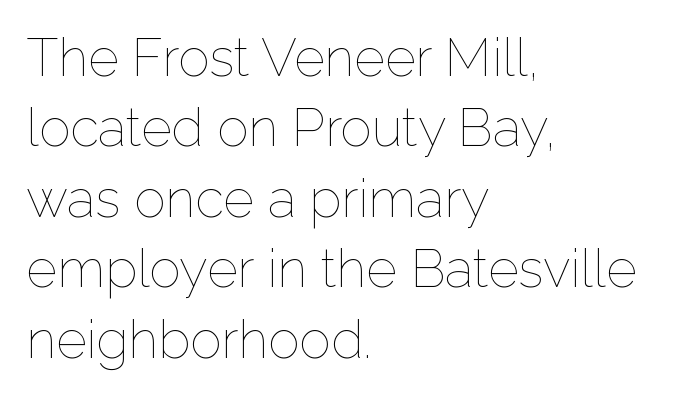
Every stem runs plumb, perpendicular to the baseline. Rule under the text: the space is simply empty. Tracking here is standard; glyphs follow each other at the usual distance. Where is the straight margin? On the left. The rendering uses a moderate line-height, typical for paragraphs.
